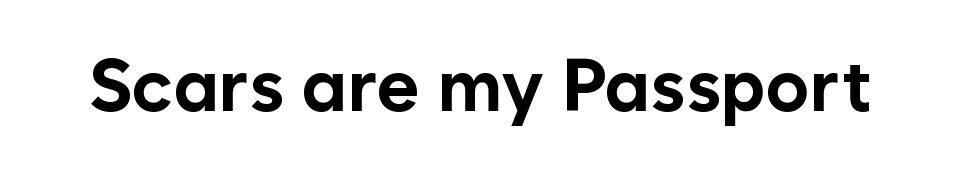
{"serif": "no", "italic": "no", "bold": "yes", "weight": "bold", "width": "normal", "stroke_contrast": "low", "x_height": "medium", "monospaced": "no", "underline": "no", "letter_spacing": "normal", "letter_spacing_em": 0.0, "glyph_px": 73}
